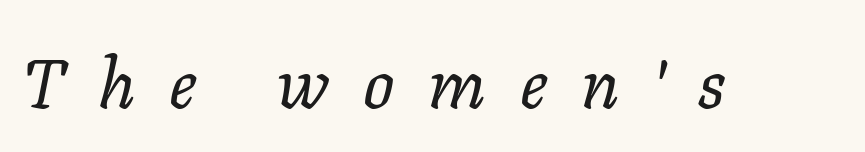
The image shows 69 px regular-weight type, italic (leaning right); set unusually wide letter spacing (+0.49 em), not underlined; low stroke contrast and a medium x-height.
